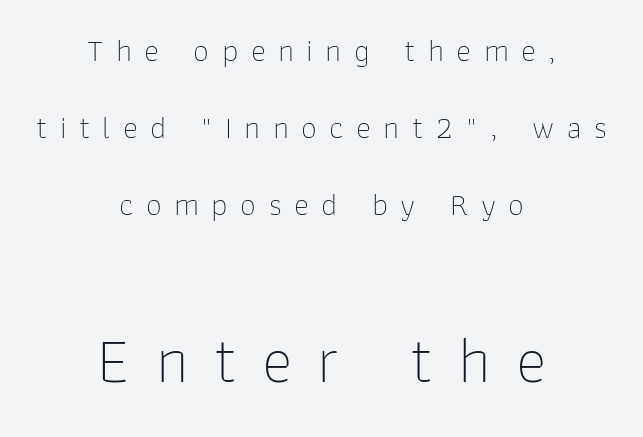
The image shows 65 px thin sans-serif type, upright; set centered, loose line spacing (2.41x), unusually wide letter spacing (+0.39 em), not underlined; the second (bottom) block is 2.03x larger; low stroke contrast and a medium x-height.
